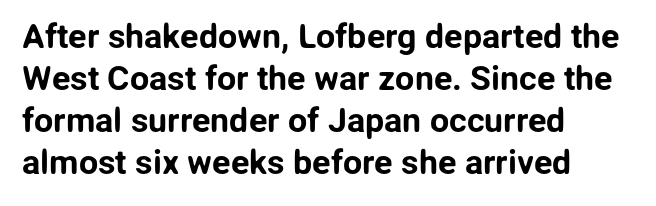
{"serif": "no", "italic": "no", "width": "normal", "stroke_contrast": "low", "x_height": "medium", "monospaced": "no", "underline": "no", "align": "left", "line_spacing_ratio": 1.24, "letter_spacing": "normal", "letter_spacing_em": 0.0, "glyph_px": 34}
